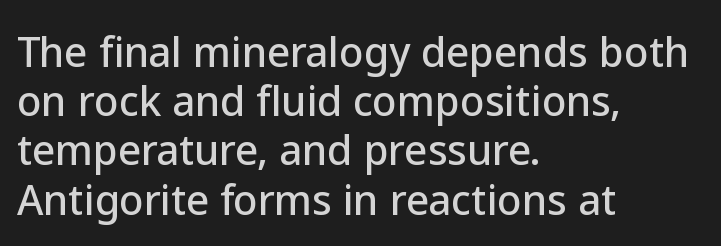
The image shows 40 px sans-serif type, upright; set left-aligned, line spacing 1.23x, normal letter spacing, not underlined; low stroke contrast and a medium x-height.
